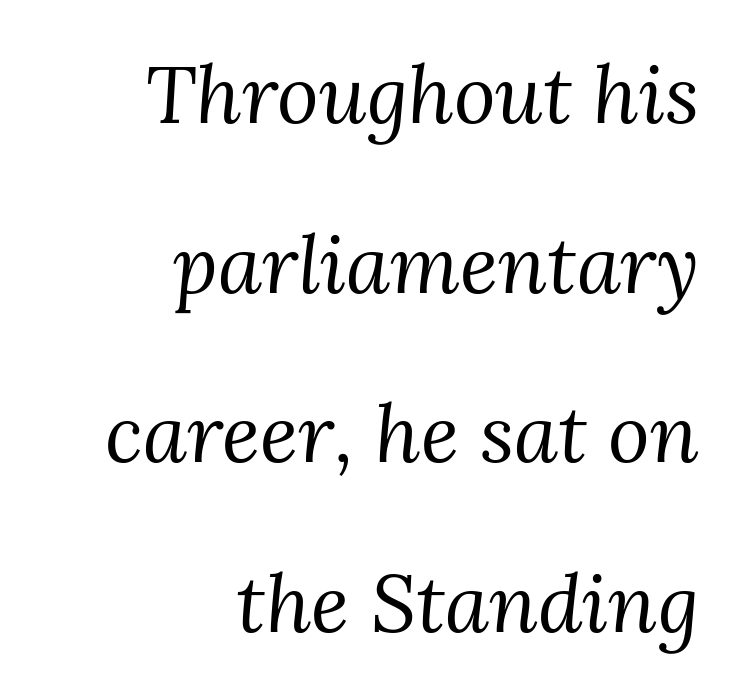
{"serif": "yes", "italic": "yes", "lean": "right", "slant_degrees": 3, "bold": "no", "weight": "regular", "width": "normal", "stroke_contrast": "medium", "x_height": "medium", "monospaced": "no", "underline": "no", "align": "right", "line_spacing": "loose", "line_spacing_ratio": 2.12, "letter_spacing": "normal", "letter_spacing_em": 0.0, "glyph_px": 80}
